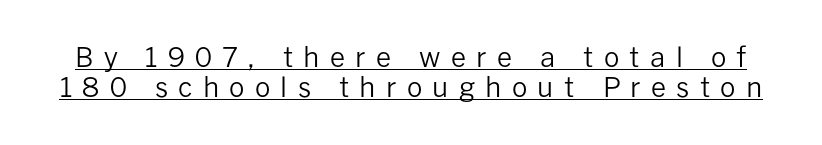
In terms of letterspacing, this is a distinctly airy, spread setting. The axis of the letterforms is exactly vertical. The lettering is marked with a stroke running underneath it. Notice how descenders almost collide with the ascenders below — that's tight leading. Caption: face not bold, strokes unweighted.
